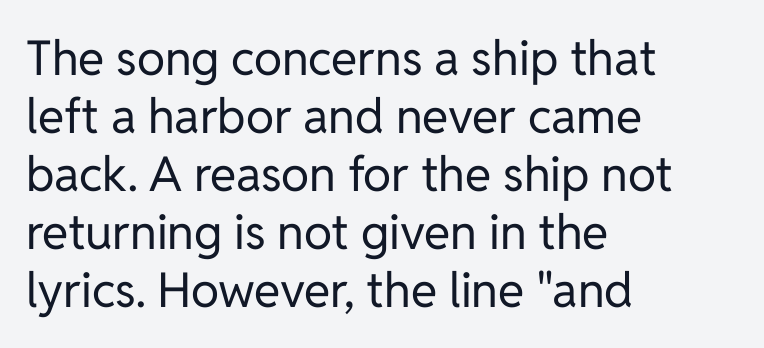
Do the characters align in a grid? No, the font is proportional. The text was rendered using a sans face with plain stroke endings. Glyph-to-glyph distance matches everyday printed text. Is the block centered? No — it sits flush against the left margin.
